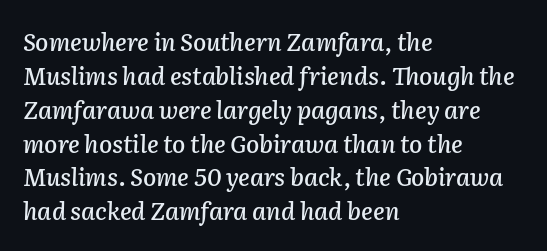
{"italic": "yes", "lean": "right", "slant_degrees": 2, "underline": "no", "align": "left", "line_spacing": "normal", "line_spacing_ratio": 1.41, "letter_spacing": "normal", "letter_spacing_em": 0.0, "glyph_px": 24}
